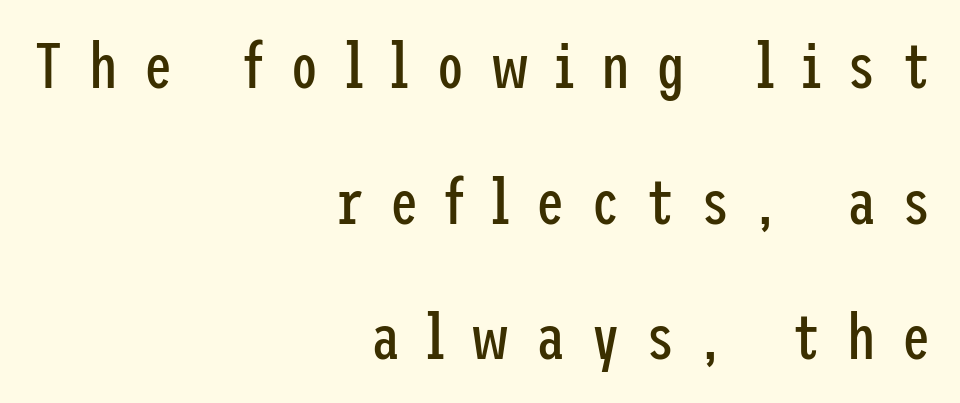
The image shows 64 px regular-weight, condensed sans-serif type, upright; set right-aligned, loose line spacing (2.12x), unusually wide letter spacing (+0.41 em), not underlined; low stroke contrast and a medium x-height.
